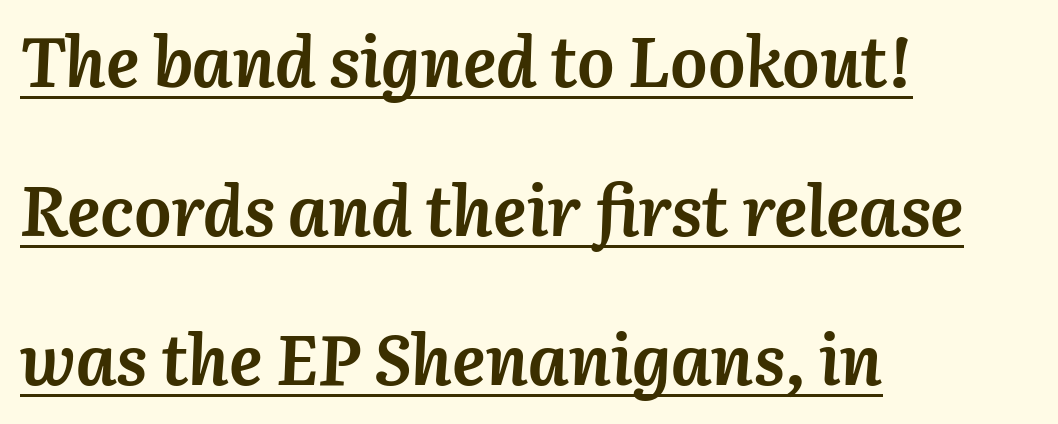
Q: Is the text bold? A: Yes.
Q: Is the text italic (slanted)? A: Yes, it leans right by about 3 degrees.
Q: Is the text underlined? A: Yes.
Q: How is the paragraph aligned? A: Left-aligned.
Q: Is the spacing between letters normal or unusually wide? A: Normal.
Q: Is the spacing between lines tight, normal or loose? A: Loose.
Q: Width (condensed, normal, or wide)? A: Normal.
Q: Stroke contrast? A: Medium.
Q: x-height? A: Medium.
Q: Monospaced? A: No.
